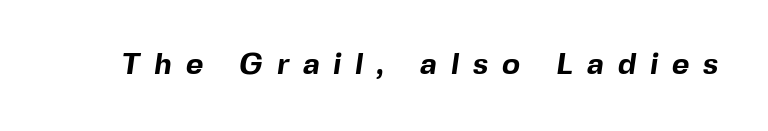
The image shows 30 px bold sans-serif type; set unusually wide letter spacing (+0.46 em), not underlined; a medium x-height.
